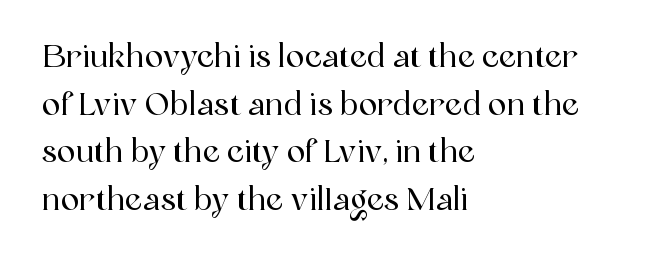
Q: Is the text italic (slanted)? A: No, it is upright.
Q: Is the typeface a serif or a sans-serif typeface? A: Serif.
Q: Is the text underlined? A: No.
Q: How is the paragraph aligned? A: Left-aligned.
Q: Is the spacing between letters normal or unusually wide? A: Normal.
Q: Is the spacing between lines tight, normal or loose? A: Normal.
Q: Width (condensed, normal, or wide)? A: Normal.
Q: x-height? A: Medium.
Q: Monospaced? A: No.
